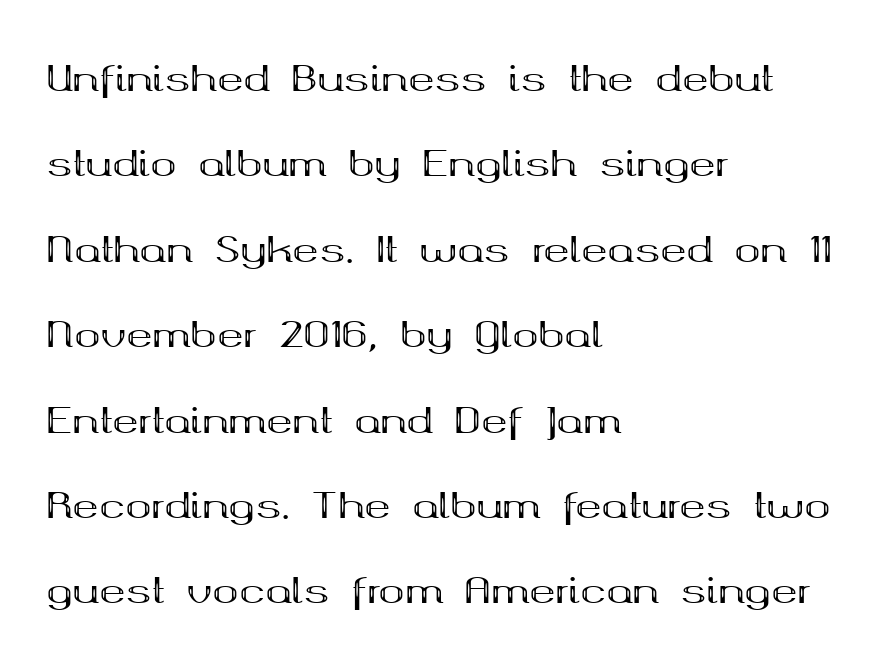
{"serif": "yes", "italic": "no", "bold": "yes", "weight": "bold", "width": "wide", "stroke_contrast": "medium", "x_height": "medium", "monospaced": "no", "underline": "no", "align": "left", "line_spacing": "loose", "line_spacing_ratio": 2.44, "letter_spacing": "normal", "letter_spacing_em": 0.0, "glyph_px": 35}
